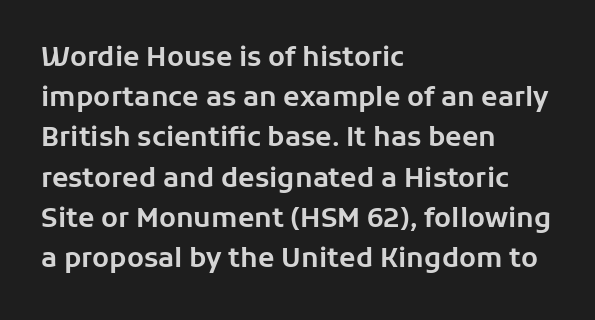
The image shows 27 px text type, upright; set left-aligned, normal line spacing (1.49x), normal letter spacing, not underlined.
